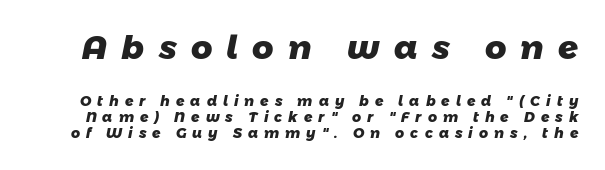
Q: Is the text bold? A: Yes.
Q: Is the typeface a serif or a sans-serif typeface? A: Sans-serif.
Q: Is the text underlined? A: No.
Q: Is the spacing between letters normal or unusually wide? A: Unusually wide.
Q: Which block of text is set in a larger size, the first (top) or the second (bottom)? A: The first (top) one.
Q: Width (condensed, normal, or wide)? A: Normal.
Q: Stroke contrast? A: Low.
Q: x-height? A: Medium.
Q: Monospaced? A: No.
